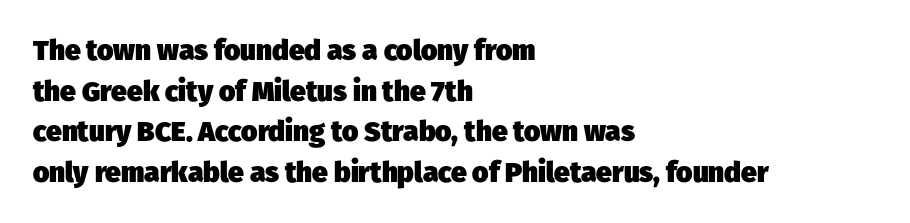
A typesetter would label this face a sans. A clean baseline with only descenders dipping below it. The type is set solid horizontally, with unmodified tracking. The ragged edge is on the right, which tells us the setting is flush left.
